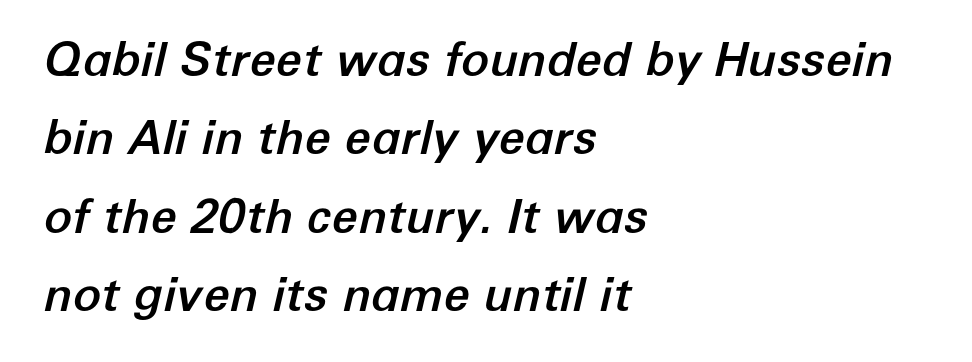
The image shows 47 px text type, italic (leaning right); set left-aligned, normal line spacing (1.67x), normal letter spacing, not underlined; low stroke contrast and a medium x-height.
